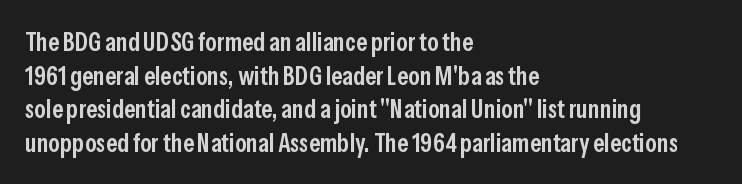
Q: Is the text bold? A: Semi-bold.
Q: Is the text italic (slanted)? A: No, it is upright.
Q: Is the text underlined? A: No.
Q: How is the paragraph aligned? A: Left-aligned.
Q: Is the spacing between letters normal or unusually wide? A: Normal.
Q: Is the spacing between lines tight, normal or loose? A: Normal.
